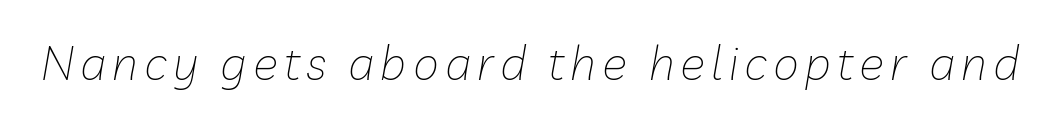
The image shows 47 px thin type, italic (leaning right); set not underlined; low stroke contrast and a medium x-height.
